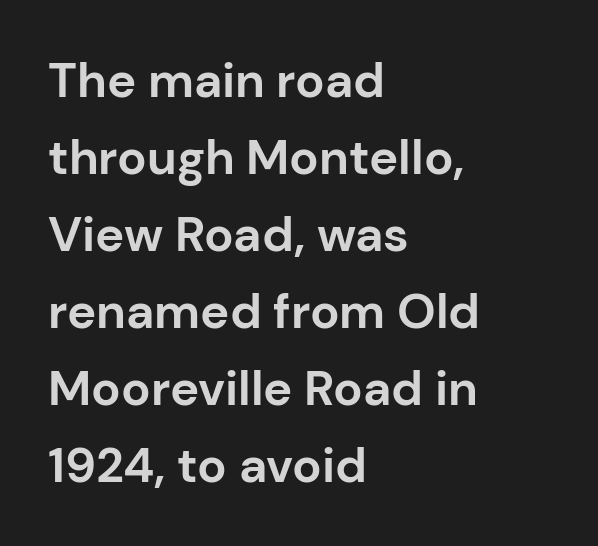
{"serif": "no", "italic": "no", "bold": "yes", "weight": "bold", "width": "normal", "stroke_contrast": "low", "x_height": "medium", "monospaced": "no", "underline": "no", "align": "left", "line_spacing": "normal", "line_spacing_ratio": 1.57, "letter_spacing": "normal", "letter_spacing_em": 0.0, "glyph_px": 49}
